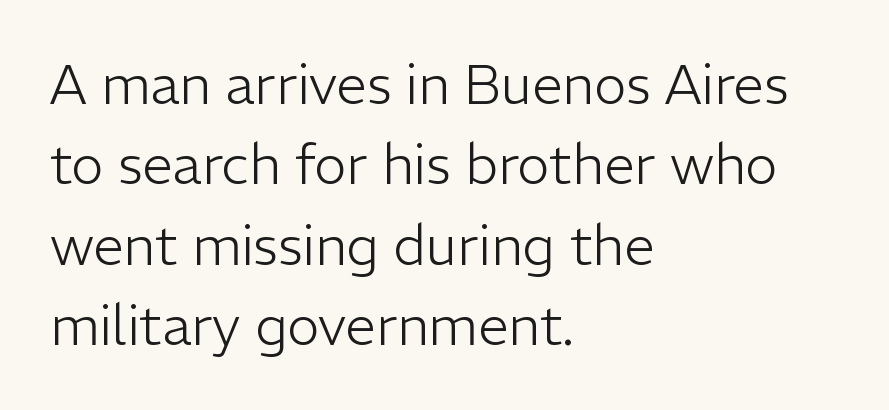
Q: Is the text bold? A: No.
Q: Is the text italic (slanted)? A: No, it is upright.
Q: Is the typeface a serif or a sans-serif typeface? A: Sans-serif.
Q: Is the text underlined? A: No.
Q: How is the paragraph aligned? A: Left-aligned.
Q: Is the spacing between letters normal or unusually wide? A: Normal.
Q: Is the spacing between lines tight, normal or loose? A: Normal.
Q: Width (condensed, normal, or wide)? A: Normal.
Q: Stroke contrast? A: Low.
Q: x-height? A: Medium.
Q: Monospaced? A: No.
